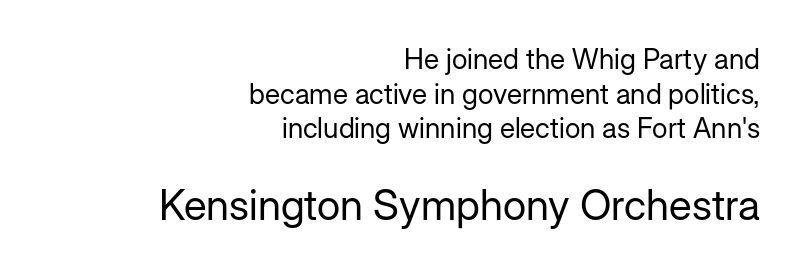
The image shows 42 px regular-weight sans-serif type, upright; set right-aligned, line spacing 1.24x, normal letter spacing, not underlined; the second (bottom) block is 1.5x larger; low stroke contrast and a medium x-height.
